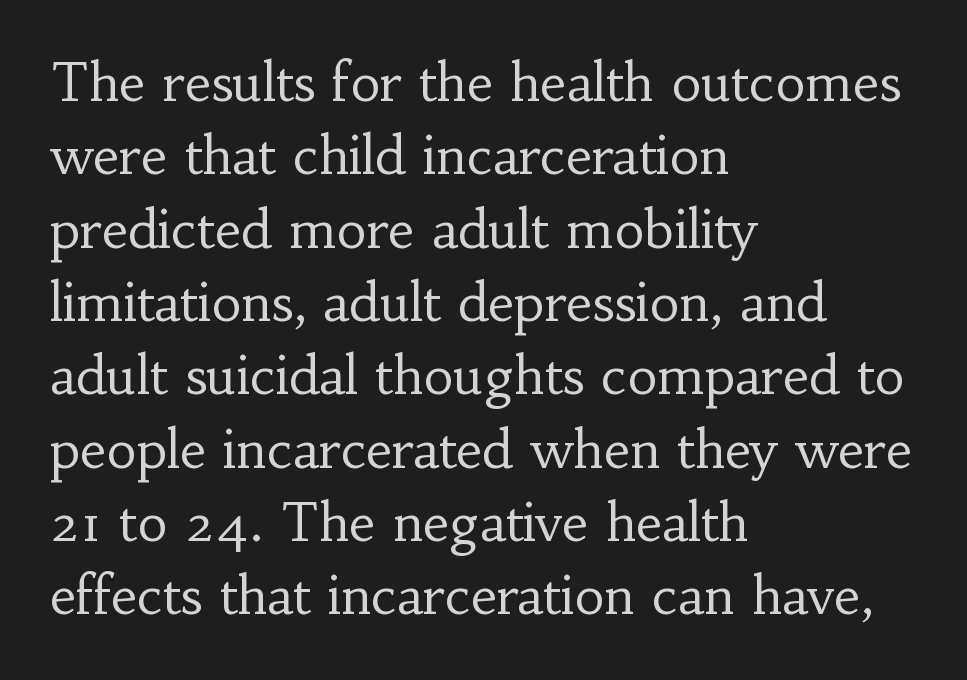
Q: Is the text bold? A: No.
Q: Is the text italic (slanted)? A: No, it is upright.
Q: Is the typeface a serif or a sans-serif typeface? A: Serif.
Q: Is the text underlined? A: No.
Q: How is the paragraph aligned? A: Left-aligned.
Q: Is the spacing between letters normal or unusually wide? A: Normal.
Q: Is the spacing between lines tight, normal or loose? A: Normal.
Q: Width (condensed, normal, or wide)? A: Normal.
Q: Stroke contrast? A: Low.
Q: x-height? A: Small.
Q: Monospaced? A: No.
